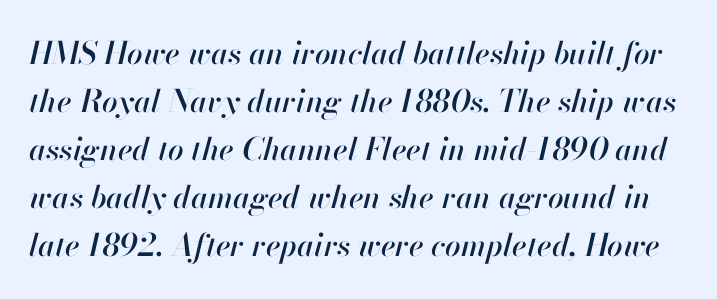
Q: Is the text italic (slanted)? A: Yes, it leans right by about 13 degrees.
Q: Is the text underlined? A: No.
Q: Is the spacing between letters normal or unusually wide? A: Normal.
Q: Is the spacing between lines tight, normal or loose? A: Normal.
Q: Width (condensed, normal, or wide)? A: Normal.
Q: Stroke contrast? A: High.
Q: x-height? A: Small.
Q: Monospaced? A: No.
